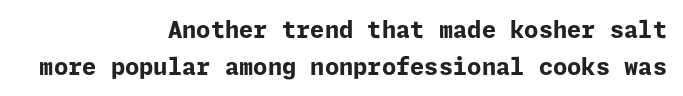
Q: Is the text bold? A: Yes.
Q: Is the text italic (slanted)? A: No, it is upright.
Q: Is the text underlined? A: No.
Q: How is the paragraph aligned? A: Right-aligned.
Q: Is the spacing between letters normal or unusually wide? A: Normal.
Q: Is the spacing between lines tight, normal or loose? A: Normal.
